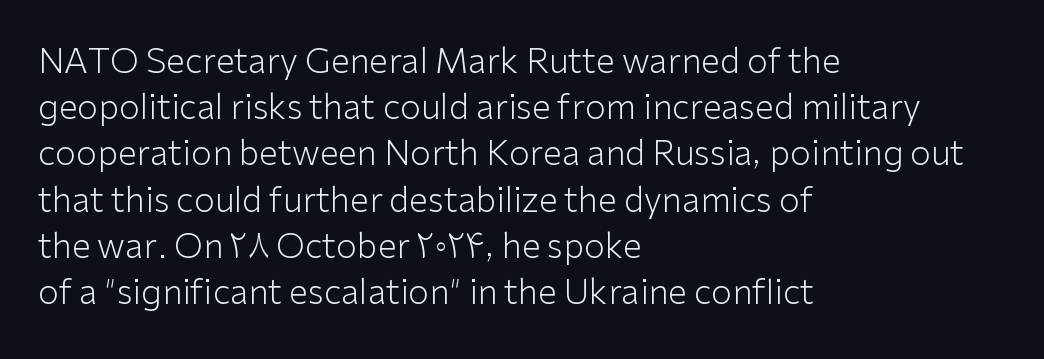
Q: Is the text bold? A: No.
Q: Is the text italic (slanted)? A: No, it is upright.
Q: Is the typeface a serif or a sans-serif typeface? A: Sans-serif.
Q: Is the text underlined? A: No.
Q: How is the paragraph aligned? A: Left-aligned.
Q: Is the spacing between letters normal or unusually wide? A: Normal.
Q: Is the spacing between lines tight, normal or loose? A: Normal.
Q: Width (condensed, normal, or wide)? A: Normal.
Q: Stroke contrast? A: Low.
Q: x-height? A: Medium.
Q: Monospaced? A: No.
